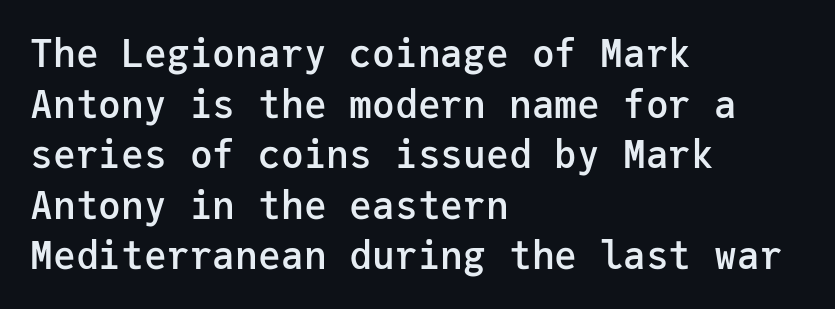
This sample has the even, mechanical cadence of fixed-width lettering. The type sits square on the baseline with zero lean. Any mark beneath the type? The region is blank. The letterforms sit shoulder to shoulder at normal distance.
